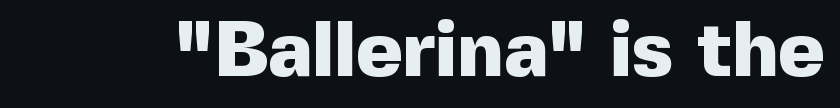
Has an underline been added? It has not. Spacing verdict: proportional, widths tailored to each character. The strokes are fattened all the way to bold. Typographically, this falls in the sans-serif category. In terms of letterspacing, this is plain default setting. Every character sits straight up, as roman type does.
